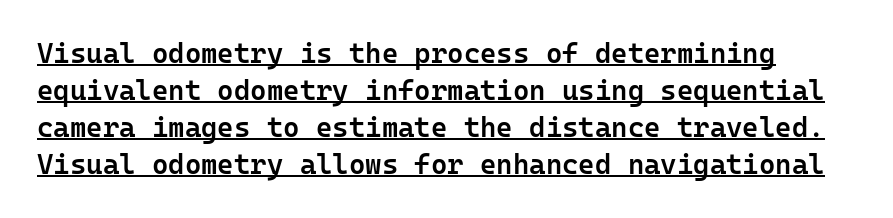
Q: Is the text bold? A: Semi-bold.
Q: Is the text italic (slanted)? A: No, it is upright.
Q: Is the typeface a serif or a sans-serif typeface? A: Sans-serif.
Q: Is the text underlined? A: Yes.
Q: Is the spacing between letters normal or unusually wide? A: Normal.
Q: Is the spacing between lines tight, normal or loose? A: Normal.
Q: Width (condensed, normal, or wide)? A: Normal.
Q: Stroke contrast? A: Low.
Q: x-height? A: Medium.
Q: Monospaced? A: Yes.
